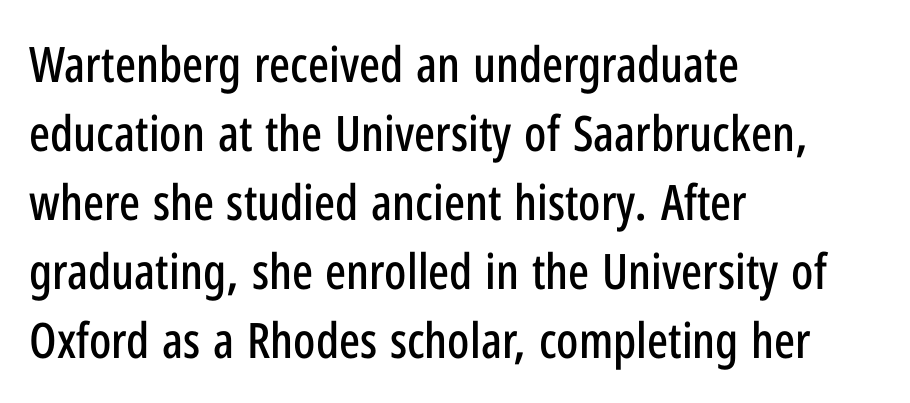
Q: Is the text italic (slanted)? A: No, it is upright.
Q: Is the typeface a serif or a sans-serif typeface? A: Sans-serif.
Q: Is the text underlined? A: No.
Q: How is the paragraph aligned? A: Left-aligned.
Q: Is the spacing between letters normal or unusually wide? A: Normal.
Q: Is the spacing between lines tight, normal or loose? A: Normal.
Q: Width (condensed, normal, or wide)? A: Condensed.
Q: Stroke contrast? A: Low.
Q: x-height? A: Medium.
Q: Monospaced? A: No.
